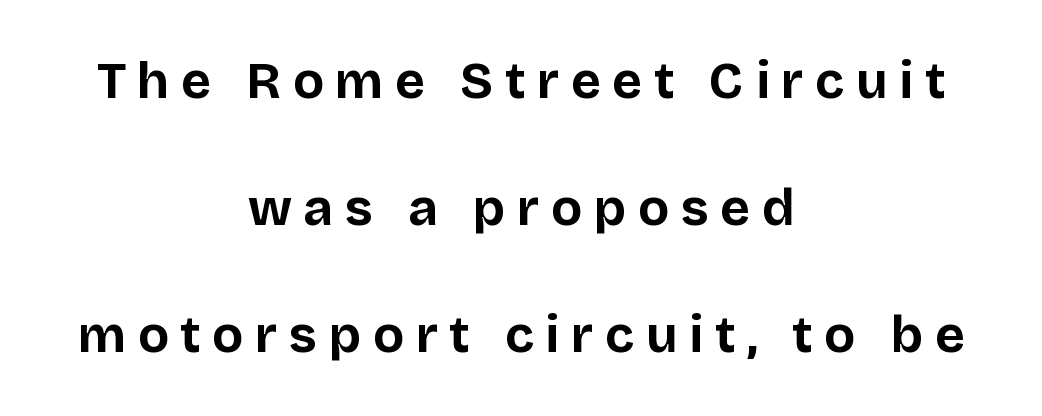
The image shows 51 px bold sans-serif type, upright; set centered, loose line spacing (2.49x), unusually wide letter spacing (+0.23 em), not underlined; low stroke contrast and a large x-height.
